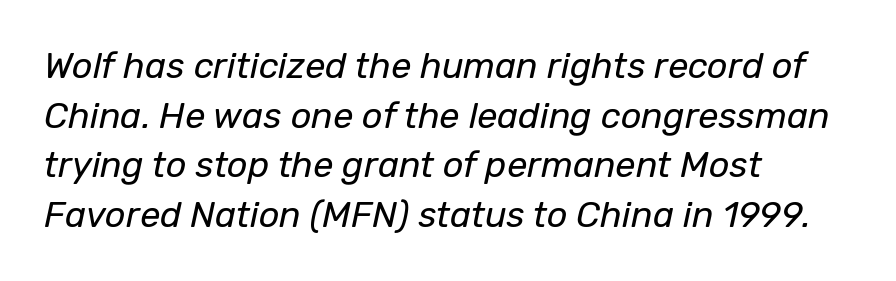
The image shows 36 px regular-weight type, italic (leaning right); set left-aligned, normal line spacing (1.38x), normal letter spacing, not underlined; low stroke contrast and a medium x-height.
